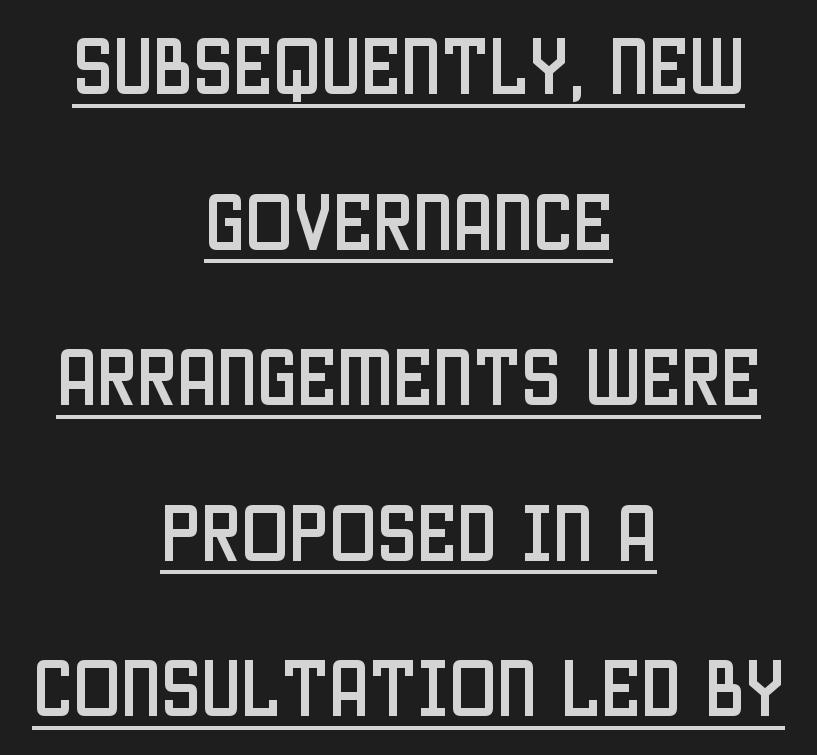
The image shows 64 px condensed sans-serif type, upright; set centered, loose line spacing (2.43x), normal letter spacing, underlined; low stroke contrast and a large x-height.
